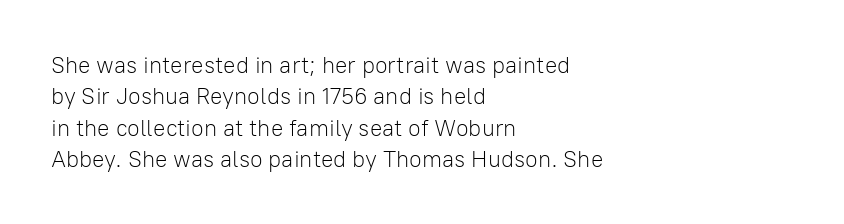
Q: Is the text bold? A: No.
Q: Is the text italic (slanted)? A: No, it is upright.
Q: Is the text underlined? A: No.
Q: How is the paragraph aligned? A: Left-aligned.
Q: Is the spacing between letters normal or unusually wide? A: Normal.
Q: Is the spacing between lines tight, normal or loose? A: Normal.
